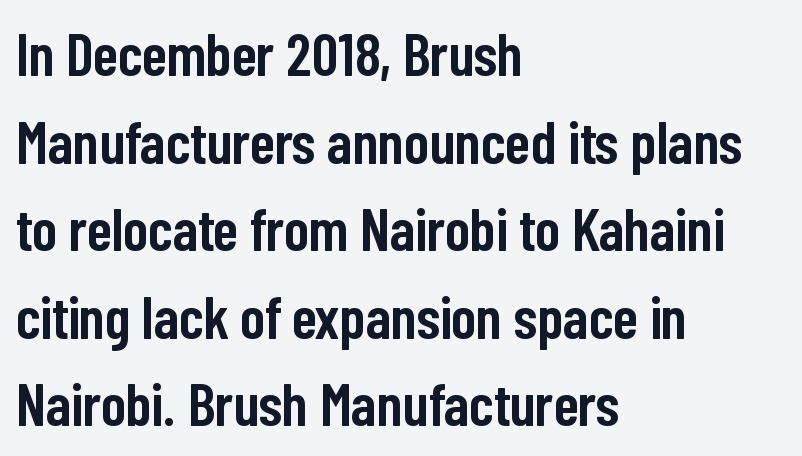
{"serif": "no", "italic": "no", "bold": "semi", "weight": "semibold", "width": "condensed", "stroke_contrast": "low", "x_height": "medium", "monospaced": "no", "underline": "no", "align": "left", "line_spacing": "normal", "line_spacing_ratio": 1.46, "letter_spacing": "normal", "letter_spacing_em": 0.0, "glyph_px": 60}
